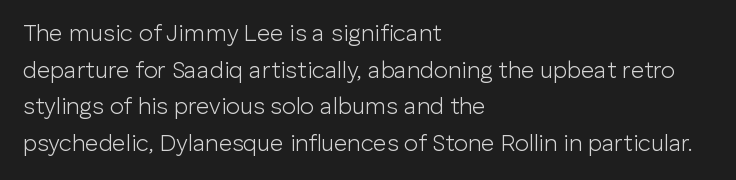
Notice how descenders clear the ascenders below comfortably — that's standard leading. Heft: none added — not bold. Posture: upright roman. The tracking reads as untouched default to a designer's eye. If you drew a ruler down the left edge, every line would touch it.
